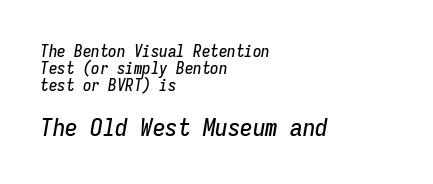
Q: Is the text italic (slanted)? A: Yes, it leans right by about 9 degrees.
Q: Is the text underlined? A: No.
Q: How is the paragraph aligned? A: Left-aligned.
Q: Is the spacing between letters normal or unusually wide? A: Normal.
Q: Is the spacing between lines tight, normal or loose? A: Tight.
Q: Which block of text is set in a larger size, the first (top) or the second (bottom)? A: The second (bottom) one.
